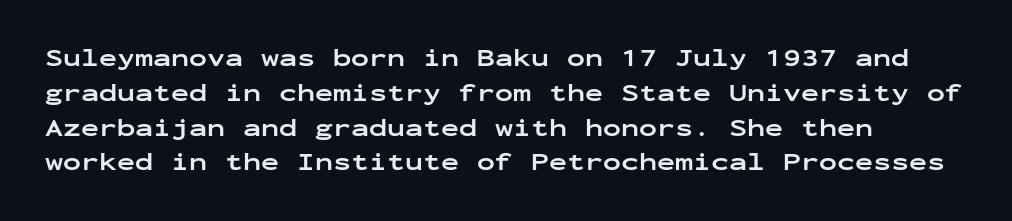
Q: Is the text bold? A: Yes.
Q: Is the text italic (slanted)? A: No, it is upright.
Q: Is the text underlined? A: No.
Q: How is the paragraph aligned? A: Left-aligned.
Q: Is the spacing between letters normal or unusually wide? A: Normal.
Q: Is the spacing between lines tight, normal or loose? A: Normal.
